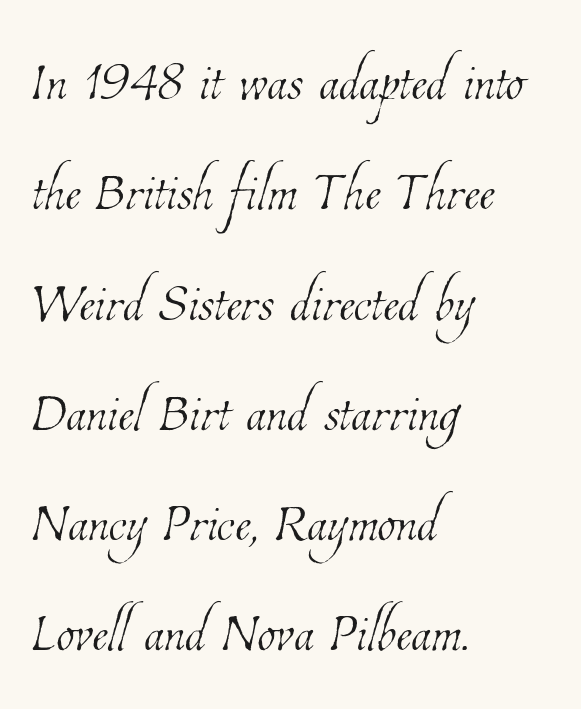
The image shows 74 px thin, condensed type; set left-aligned, normal line spacing (1.49x), normal letter spacing, not underlined; low stroke contrast and a medium x-height.
